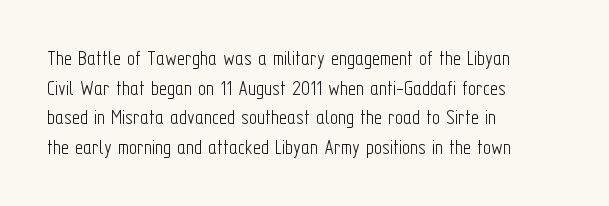
Unmarked baselines from the first word to the last. The designer left line spacing at the default. The rendering anchors every line to the left-hand side. The gaps between neighbouring characters are ordinary and unremarkable. The type sits square on the baseline with zero lean.
